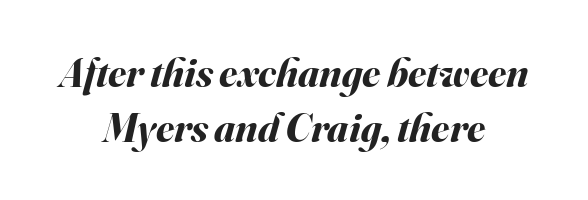
{"italic": "yes", "lean": "right", "slant_degrees": 16, "bold": "yes", "weight": "bold", "width": "normal", "stroke_contrast": "medium", "x_height": "small", "monospaced": "no", "underline": "no", "align": "center", "line_spacing": "normal", "line_spacing_ratio": 1.35, "letter_spacing": "normal", "letter_spacing_em": 0.0, "glyph_px": 41}
